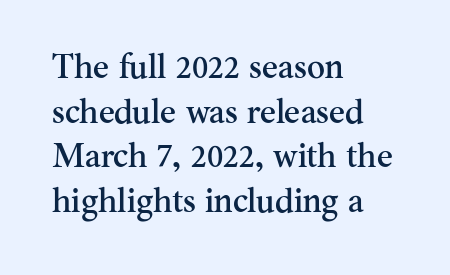
The image shows 34 px serif type, upright; set left-aligned, normal line spacing (1.31x), normal letter spacing, not underlined; medium stroke contrast and a small x-height.
